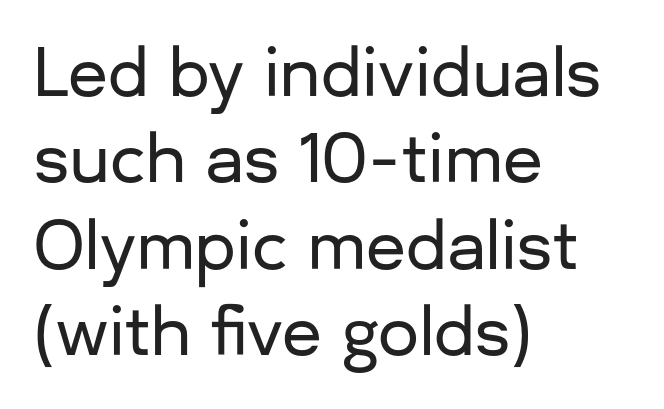
Q: Is the text italic (slanted)? A: No, it is upright.
Q: Is the typeface a serif or a sans-serif typeface? A: Sans-serif.
Q: Is the text underlined? A: No.
Q: How is the paragraph aligned? A: Left-aligned.
Q: Is the spacing between letters normal or unusually wide? A: Normal.
Q: Is the spacing between lines tight, normal or loose? A: Normal.
Q: Width (condensed, normal, or wide)? A: Normal.
Q: Stroke contrast? A: Low.
Q: x-height? A: Medium.
Q: Monospaced? A: No.
